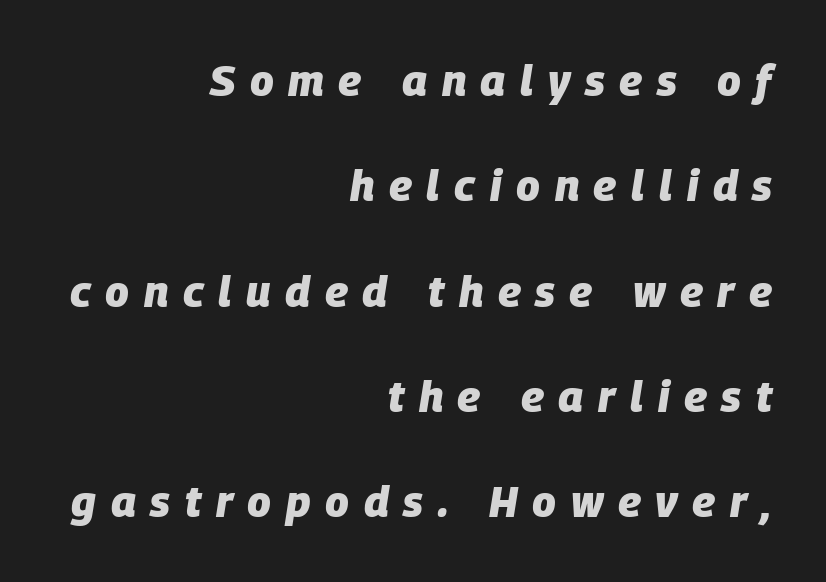
The image shows 43 px heavy type, italic (leaning right); set right-aligned, loose line spacing (2.45x), unusually wide letter spacing (+0.34 em), not underlined; low stroke contrast and a large x-height.
